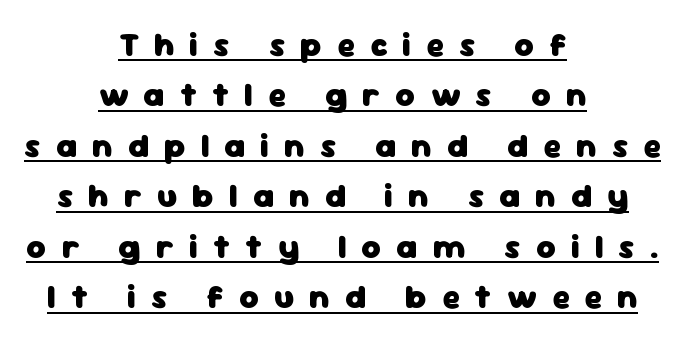
The image shows 33 px heavy sans-serif type, upright; set centered, normal line spacing (1.53x), unusually wide letter spacing (+0.46 em), underlined; low stroke contrast and a medium x-height.
